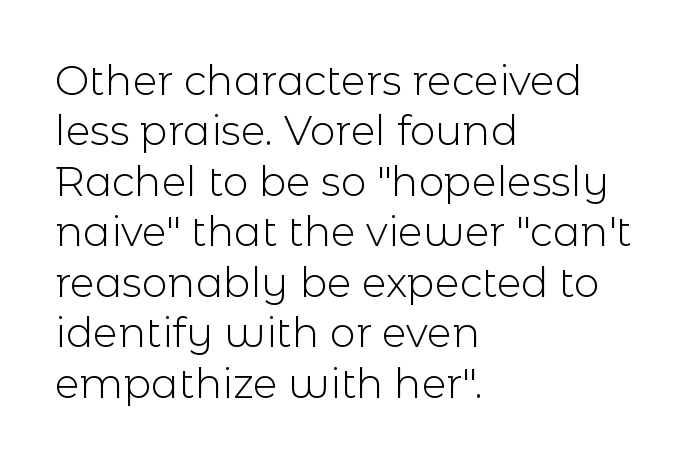
Think of a printed novel: that variable character pitch is what you see here. This reads as an unemphasized weight, regular at the heaviest. Decoration check: the copy has no underline. The designer went with a sans here, leaving each stem footless.
